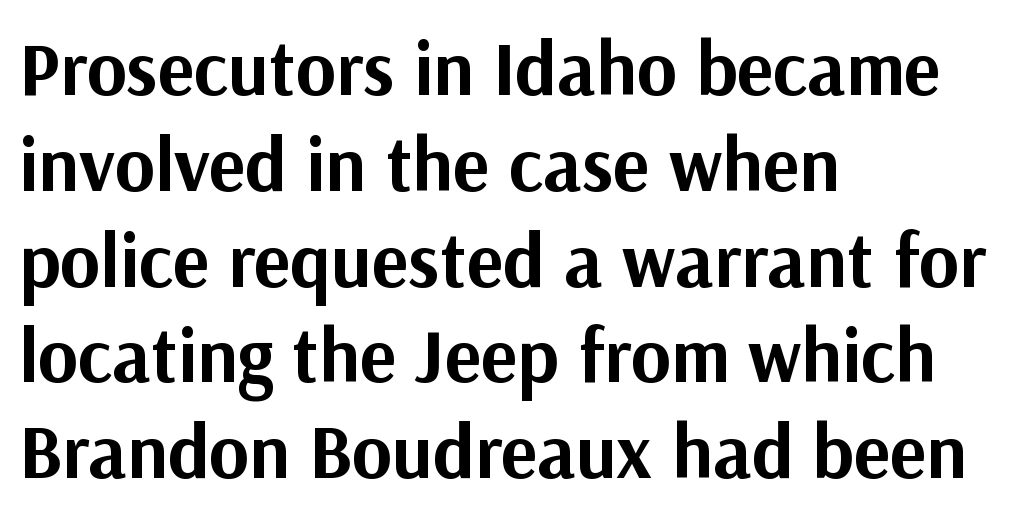
Q: Is the text bold? A: Yes.
Q: Is the text italic (slanted)? A: No, it is upright.
Q: Is the typeface a serif or a sans-serif typeface? A: Sans-serif.
Q: Is the text underlined? A: No.
Q: How is the paragraph aligned? A: Left-aligned.
Q: Is the spacing between letters normal or unusually wide? A: Normal.
Q: Is the spacing between lines tight, normal or loose? A: Normal.
Q: Width (condensed, normal, or wide)? A: Normal.
Q: Stroke contrast? A: Medium.
Q: x-height? A: Medium.
Q: Monospaced? A: No.
